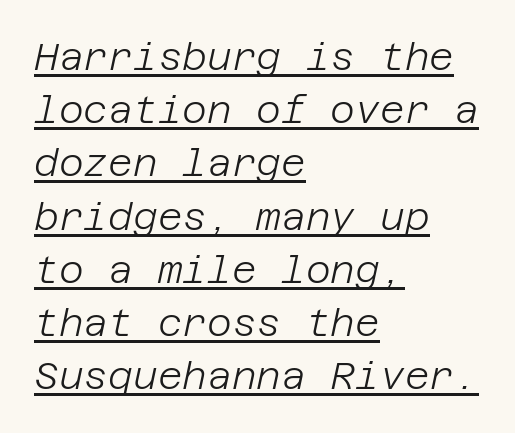
Q: Is the text bold? A: No.
Q: Is the text italic (slanted)? A: Yes, it leans right by about 12 degrees.
Q: Is the text underlined? A: Yes.
Q: How is the paragraph aligned? A: Left-aligned.
Q: Is the spacing between letters normal or unusually wide? A: Normal.
Q: Is the spacing between lines tight, normal or loose? A: Normal.
Q: Width (condensed, normal, or wide)? A: Normal.
Q: Stroke contrast? A: Low.
Q: x-height? A: Large.
